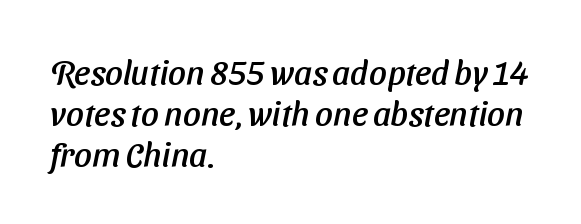
{"serif": "no", "width": "normal", "stroke_contrast": "low", "x_height": "medium", "monospaced": "no", "underline": "no", "align": "left", "line_spacing_ratio": 1.2, "letter_spacing": "normal", "letter_spacing_em": 0.0, "glyph_px": 34}
